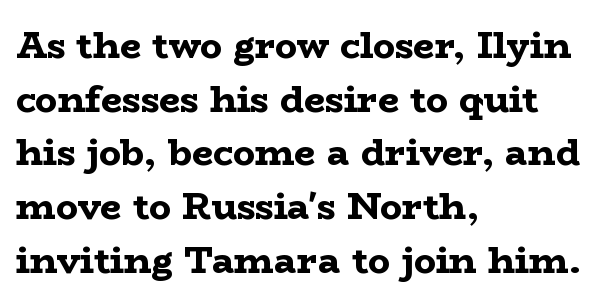
Underline: absent. Visually the block forms a straight wall on the left and a jagged coastline on the right. Looks like regular typesetting: each glyph gets only the width it needs. Notice how the stems are strictly vertical — no italics here. The face used here is seriffed, in the tradition of book romans. Leading: standard.
